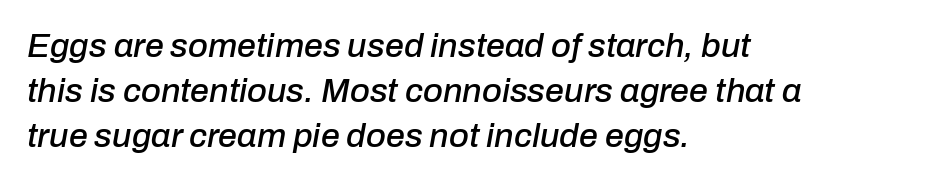
{"italic": "yes", "lean": "right", "slant_degrees": 10, "width": "normal", "stroke_contrast": "low", "x_height": "medium", "monospaced": "no", "underline": "no", "align": "left", "line_spacing": "normal", "line_spacing_ratio": 1.33, "letter_spacing": "normal", "letter_spacing_em": 0.0, "glyph_px": 34}
